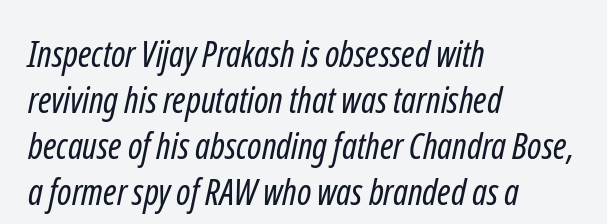
Q: Is the text bold? A: No.
Q: Is the typeface a serif or a sans-serif typeface? A: Sans-serif.
Q: Is the text underlined? A: No.
Q: How is the paragraph aligned? A: Left-aligned.
Q: Is the spacing between letters normal or unusually wide? A: Normal.
Q: Is the spacing between lines tight, normal or loose? A: Normal.
Q: Width (condensed, normal, or wide)? A: Condensed.
Q: Stroke contrast? A: Low.
Q: x-height? A: Medium.
Q: Monospaced? A: No.
